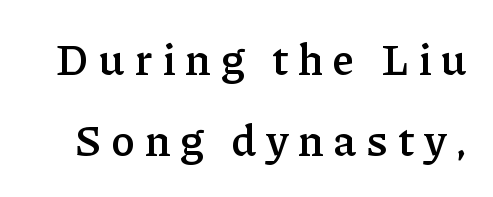
{"serif": "yes", "italic": "no", "bold": "semi", "weight": "semibold", "width": "normal", "stroke_contrast": "low", "x_height": "medium", "monospaced": "no", "underline": "no", "line_spacing_ratio": 1.85, "letter_spacing": "wide", "letter_spacing_em": 0.23, "glyph_px": 44}
